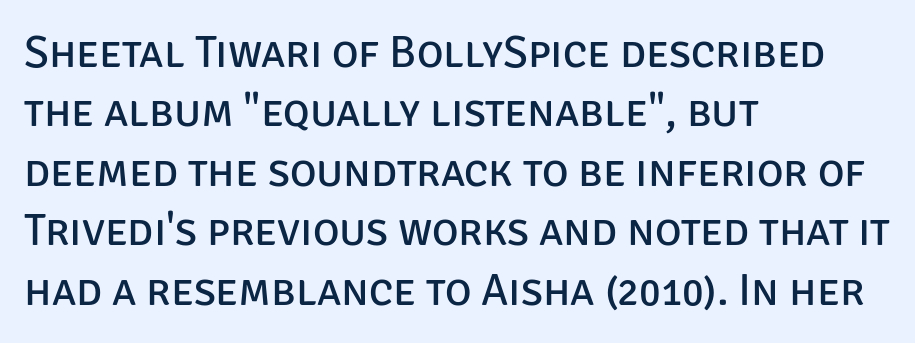
Q: Is the text bold? A: No.
Q: Is the text italic (slanted)? A: No, it is upright.
Q: Is the typeface a serif or a sans-serif typeface? A: Sans-serif.
Q: Is the text underlined? A: No.
Q: How is the paragraph aligned? A: Left-aligned.
Q: Is the spacing between letters normal or unusually wide? A: Normal.
Q: Is the spacing between lines tight, normal or loose? A: Normal.
Q: Width (condensed, normal, or wide)? A: Normal.
Q: Stroke contrast? A: Low.
Q: x-height? A: Large.
Q: Monospaced? A: No.
